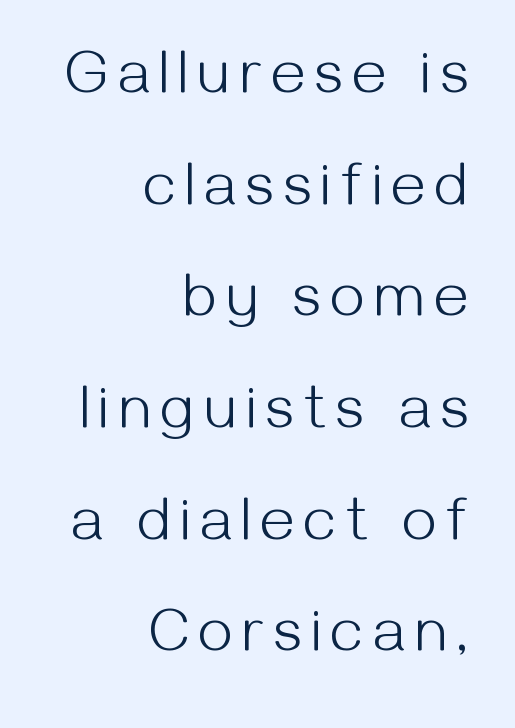
Q: Is the text bold? A: No.
Q: Is the text italic (slanted)? A: No, it is upright.
Q: Is the typeface a serif or a sans-serif typeface? A: Sans-serif.
Q: Is the text underlined? A: No.
Q: How is the paragraph aligned? A: Right-aligned.
Q: Width (condensed, normal, or wide)? A: Normal.
Q: Stroke contrast? A: Medium.
Q: x-height? A: Medium.
Q: Monospaced? A: No.
